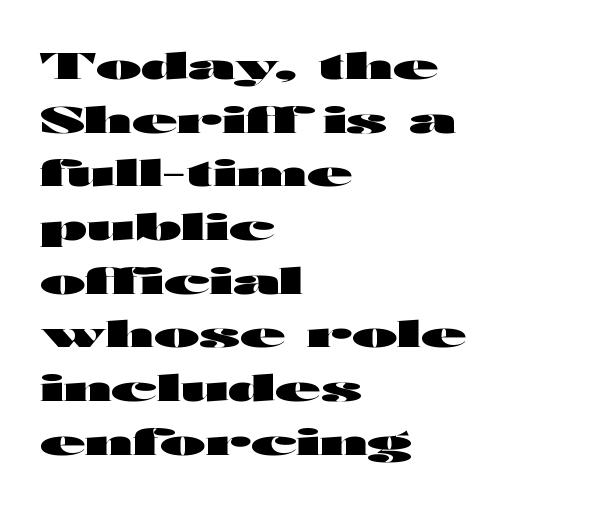
Q: Is the text bold? A: Yes.
Q: Is the text italic (slanted)? A: No, it is upright.
Q: Is the typeface a serif or a sans-serif typeface? A: Sans-serif.
Q: Is the text underlined? A: No.
Q: How is the paragraph aligned? A: Left-aligned.
Q: Is the spacing between letters normal or unusually wide? A: Normal.
Q: Is the spacing between lines tight, normal or loose? A: Normal.
Q: Width (condensed, normal, or wide)? A: Wide.
Q: Stroke contrast? A: High.
Q: x-height? A: Medium.
Q: Monospaced? A: No.
